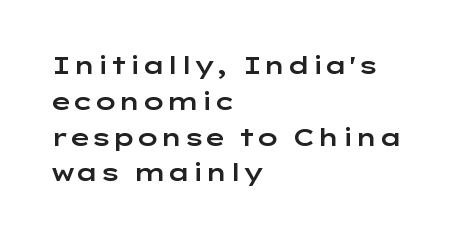
{"italic": "no", "underline": "no", "align": "left", "line_spacing": "normal", "line_spacing_ratio": 1.49, "letter_spacing": "normal", "letter_spacing_em": 0.0, "glyph_px": 24}
